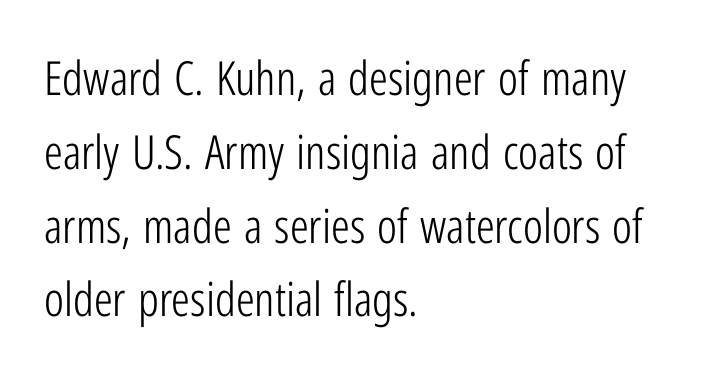
The image shows 47 px light, condensed sans-serif type, upright; set left-aligned, normal line spacing (1.57x), normal letter spacing, not underlined; low stroke contrast and a medium x-height.
